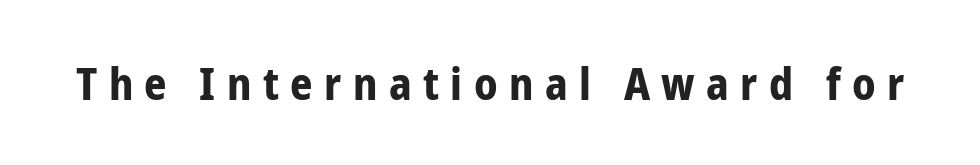
The type family on display is of the sans-serif kind. Glance below the letters and you will spot only blank space. The tracking reads as deliberately expanded to a designer's eye. The axis of the letterforms is exactly vertical. Spacing verdict: proportional, widths tailored to each character.
